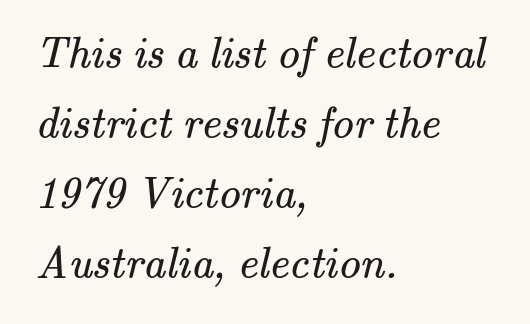
No chunkiness to these letters — they're not bold. Note the varied advance widths — an 'i' is clearly narrower than an 'm'. Alignment: flush left. Has an underline been added? It has not.
